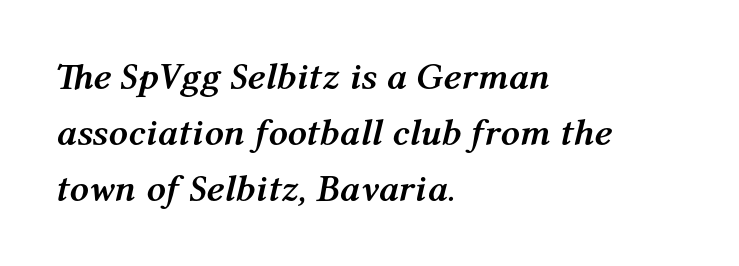
{"italic": "yes", "lean": "right", "slant_degrees": 12, "bold": "yes", "weight": "semibold", "width": "normal", "stroke_contrast": "medium", "x_height": "medium", "monospaced": "no", "underline": "no", "align": "left", "line_spacing": "normal", "line_spacing_ratio": 1.47, "letter_spacing": "normal", "letter_spacing_em": 0.0, "glyph_px": 38}
